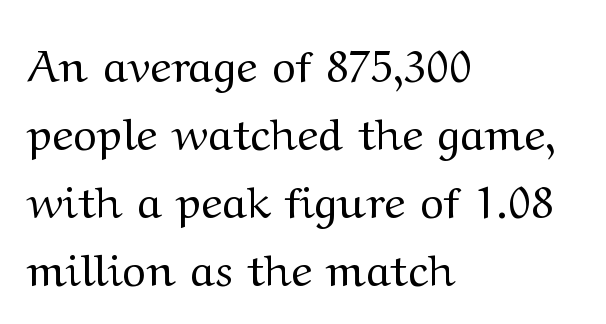
{"serif": "yes", "italic": "no", "bold": "no", "weight": "regular", "width": "wide", "stroke_contrast": "medium", "x_height": "medium", "monospaced": "no", "underline": "no", "align": "left", "line_spacing": "normal", "line_spacing_ratio": 1.51, "letter_spacing": "normal", "letter_spacing_em": 0.0, "glyph_px": 45}
